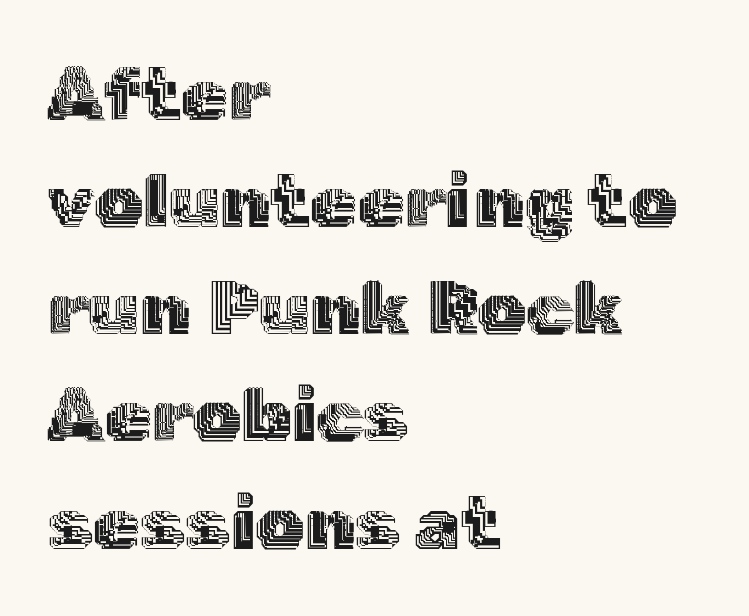
{"italic": "no", "width": "normal", "x_height": "medium", "monospaced": "no", "underline": "no", "align": "left", "line_spacing": "normal", "line_spacing_ratio": 1.41, "letter_spacing": "normal", "letter_spacing_em": 0.0, "glyph_px": 76}
